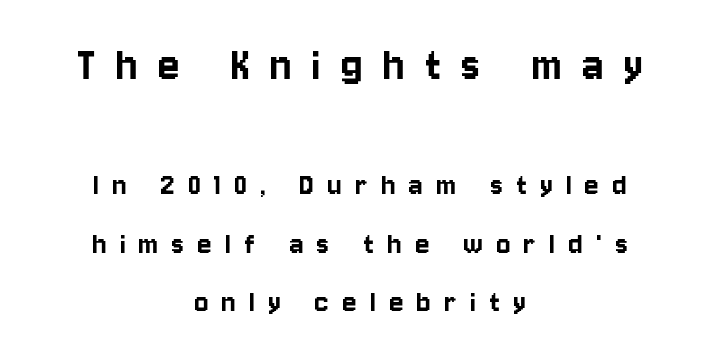
The image shows 50 px condensed sans-serif type, upright; set centered, line spacing 1.78x, unusually wide letter spacing (+0.41 em), not underlined; the first (top) block is 1.52x larger; low stroke contrast and a large x-height.
